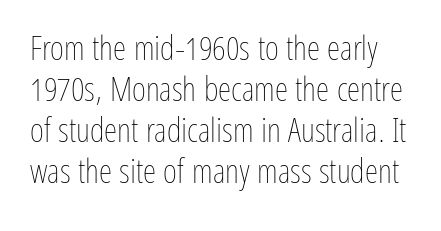
{"italic": "no", "bold": "no", "weight": "thin", "width": "condensed", "stroke_contrast": "low", "x_height": "medium", "monospaced": "no", "underline": "no", "line_spacing_ratio": 1.21, "letter_spacing": "normal", "letter_spacing_em": 0.0, "glyph_px": 34}
